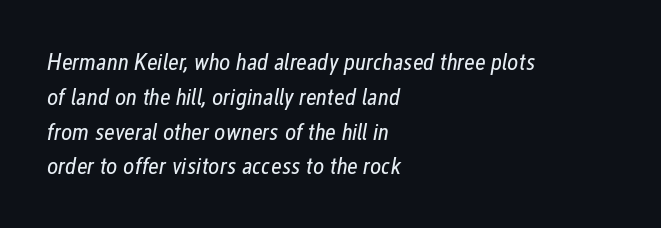
The setting favours the left margin, as ordinary paragraphs usually do. Yep, that's italic — everything's leaning. The glyphs are unaccompanied by any horizontal stroke below them. The rows are spaced the way most documents space them. The strokes are not fattened; the text isn't bold. Glyph-to-glyph distance matches everyday printed text.
